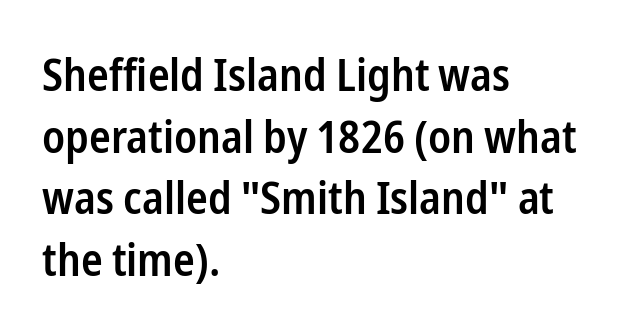
Notice how the stems are strictly vertical — no italics here. Tracking here is standard; glyphs follow each other at the usual distance. The designer went with a sans here, leaving each stem footless. Heft: intermediate — a semibold. Visually the block forms a straight wall on the left and a jagged coastline on the right.
